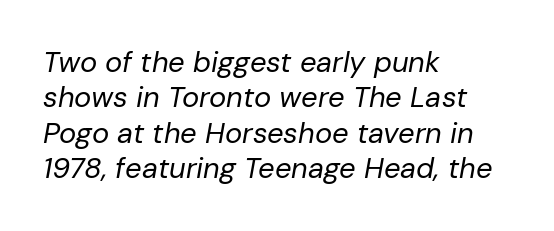
The image shows 29 px regular-weight type, italic (leaning right); set left-aligned, line spacing 1.22x, normal letter spacing, not underlined; low stroke contrast and a medium x-height.
